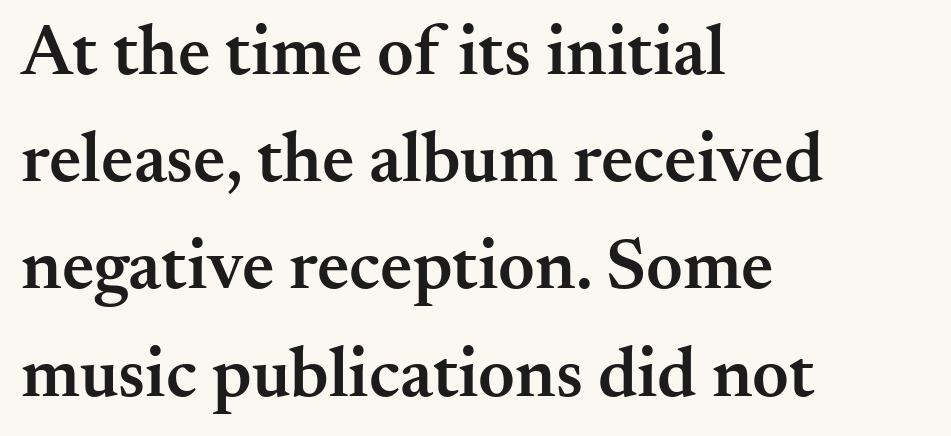
The image shows 71 px semibold serif type, upright; set left-aligned, normal line spacing (1.51x), normal letter spacing, not underlined; medium stroke contrast and a small x-height.
